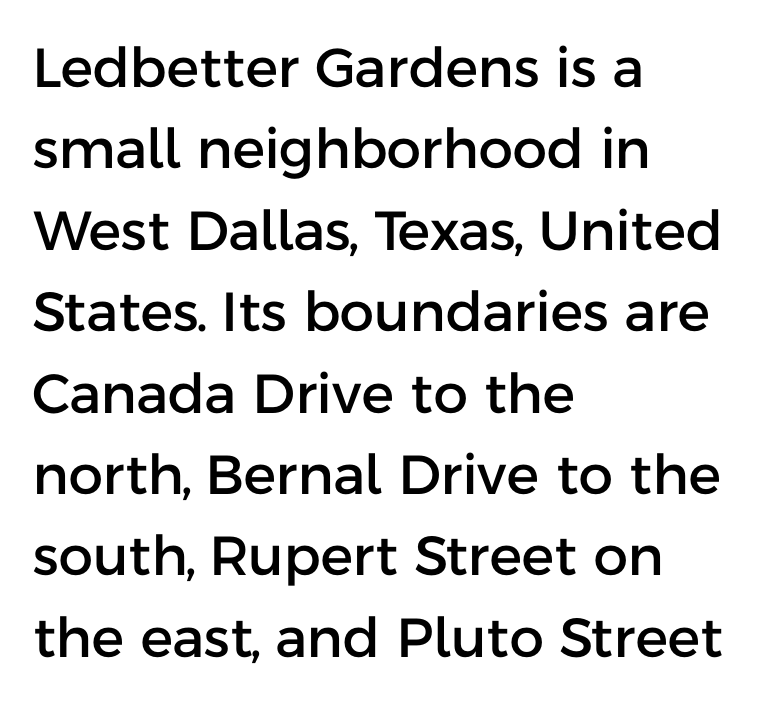
{"serif": "no", "italic": "no", "width": "normal", "stroke_contrast": "low", "x_height": "medium", "monospaced": "no", "underline": "no", "align": "left", "line_spacing": "normal", "line_spacing_ratio": 1.48, "letter_spacing": "normal", "letter_spacing_em": 0.0, "glyph_px": 55}
